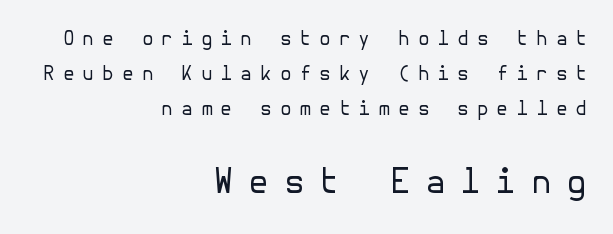
Q: Is the text bold? A: No.
Q: Is the text italic (slanted)? A: No, it is upright.
Q: Is the typeface a serif or a sans-serif typeface? A: Sans-serif.
Q: Is the text underlined? A: No.
Q: How is the paragraph aligned? A: Right-aligned.
Q: Is the spacing between letters normal or unusually wide? A: Unusually wide.
Q: Which block of text is set in a larger size, the first (top) or the second (bottom)? A: The second (bottom) one.
Q: Width (condensed, normal, or wide)? A: Normal.
Q: Stroke contrast? A: Low.
Q: x-height? A: Medium.
